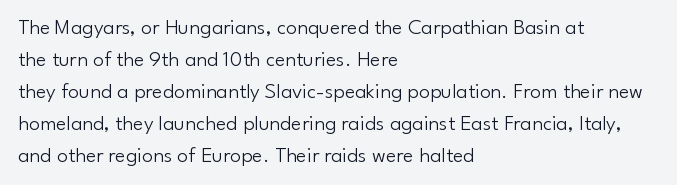
The image shows 22 px text type, upright; set left-aligned, normal line spacing (1.45x), normal letter spacing, not underlined.
